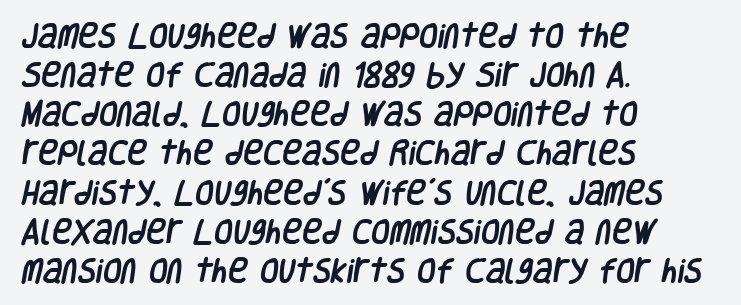
The image shows 27 px text type; set left-aligned, normal line spacing (1.45x), normal letter spacing, not underlined.
